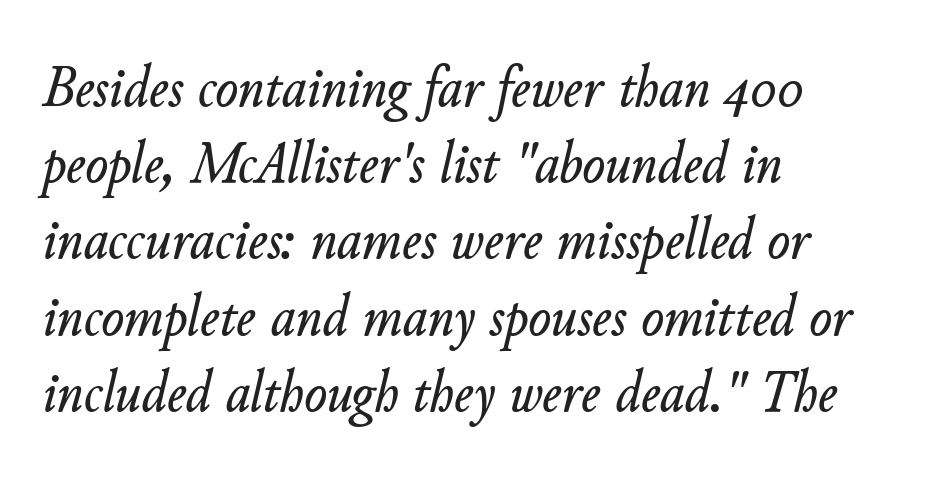
The image shows 60 px text type, italic (leaning right); set left-aligned, normal line spacing (1.27x), normal letter spacing, not underlined; low stroke contrast and a small x-height.
